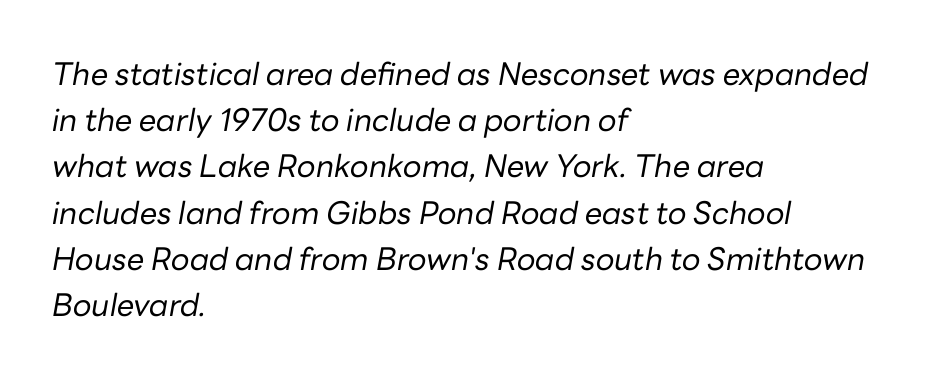
Q: Is the text bold? A: No.
Q: Is the text italic (slanted)? A: Yes, it leans right by about 10 degrees.
Q: Is the text underlined? A: No.
Q: How is the paragraph aligned? A: Left-aligned.
Q: Is the spacing between letters normal or unusually wide? A: Normal.
Q: Is the spacing between lines tight, normal or loose? A: Normal.
Q: Width (condensed, normal, or wide)? A: Normal.
Q: Stroke contrast? A: Low.
Q: x-height? A: Medium.
Q: Monospaced? A: No.
